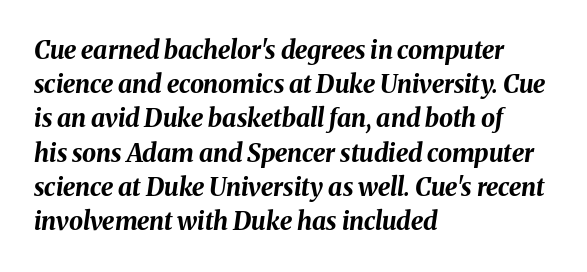
This rendering leaves character spacing at its baseline value. Each glyph is drawn with heavy, bold strokes. Left-aligned paragraph, ragged on the right. Reading down the column, the eye jumps a familiar distance to each next line.
